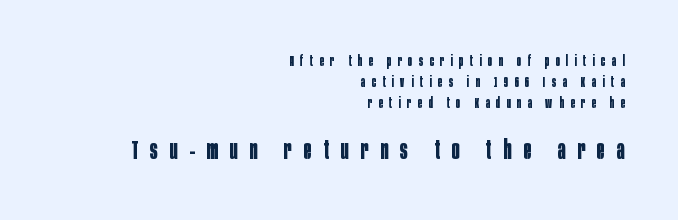
The image shows 26 px bold type, upright; set right-aligned, normal line spacing (1.5x), unusually wide letter spacing (+0.46 em), not underlined; the second (bottom) block is 1.86x larger.
